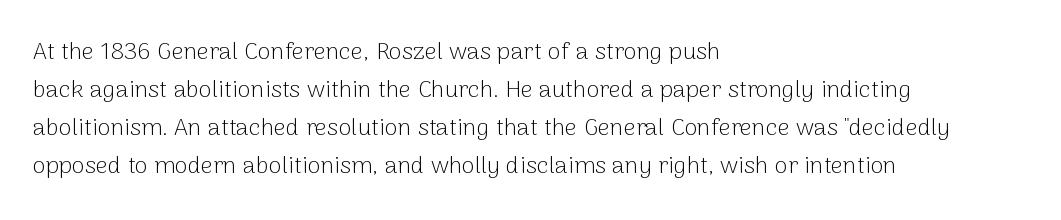
{"italic": "no", "bold": "no", "underline": "no", "align": "left", "line_spacing": "normal", "line_spacing_ratio": 1.58, "letter_spacing": "normal", "letter_spacing_em": 0.0, "glyph_px": 24}
